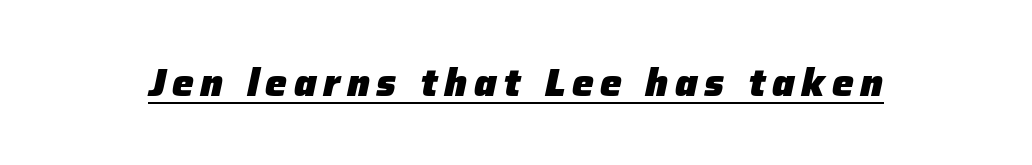
Q: Is the text bold? A: Yes.
Q: Is the text italic (slanted)? A: Yes, it leans right by about 12 degrees.
Q: Is the text underlined? A: Yes.
Q: Width (condensed, normal, or wide)? A: Normal.
Q: Stroke contrast? A: Low.
Q: x-height? A: Medium.
Q: Monospaced? A: No.
